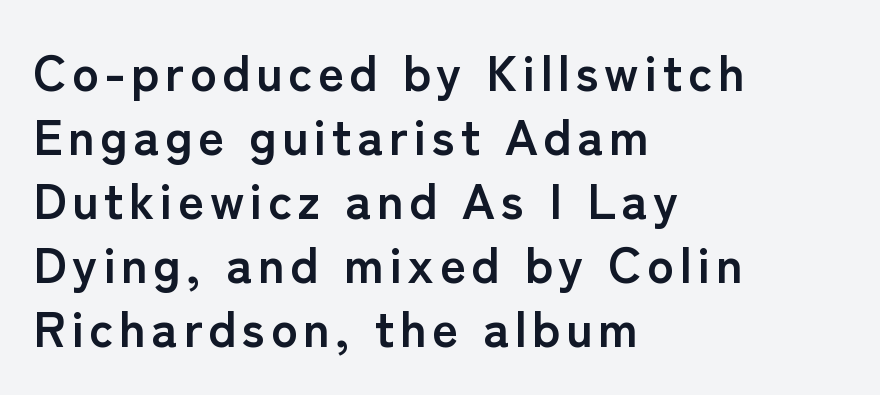
Regarding serifs, this sample does without them. You could not count columns in this text — the font is proportionally spaced. Italic? Not at all — the glyphs are vertical. Strokes here are thick enough to call this a true bold. This rendering features lettering with no underline. Rows of type keep a routine distance in the vertical direction.
